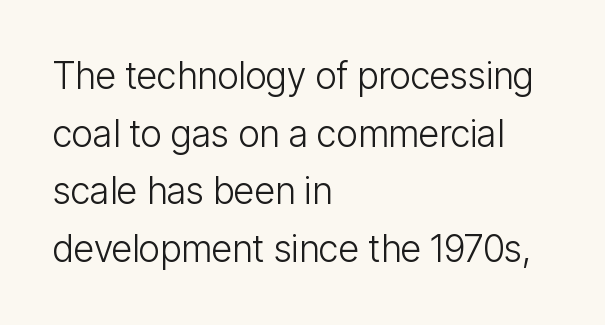
Look at the tracking — it's just the regular setting, nothing added. Regarding leading, the lines here are spaced in the standard way. In terms of posture, this sample is upright. A bare baseline throughout the passage. You could not count columns in this text — the font is proportionally spaced.
